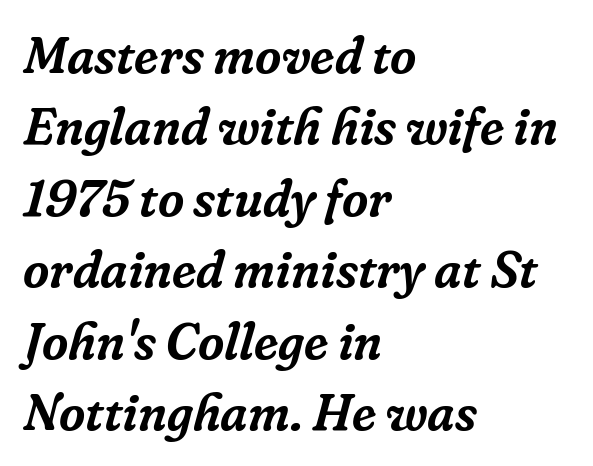
Q: Is the text italic (slanted)? A: Yes, it leans right by about 16 degrees.
Q: Is the typeface a serif or a sans-serif typeface? A: Serif.
Q: Is the text underlined? A: No.
Q: How is the paragraph aligned? A: Left-aligned.
Q: Is the spacing between letters normal or unusually wide? A: Normal.
Q: Is the spacing between lines tight, normal or loose? A: Normal.
Q: Width (condensed, normal, or wide)? A: Normal.
Q: Stroke contrast? A: Low.
Q: x-height? A: Medium.
Q: Monospaced? A: No.
